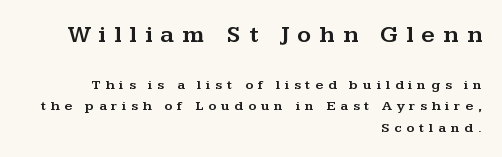
The image shows 24 px text type, upright; set right-aligned, normal line spacing (1.53x), unusually wide letter spacing (+0.34 em), not underlined; the first (top) block is 1.71x larger.
